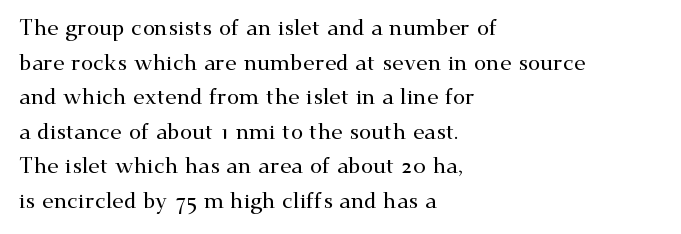
Q: Is the text italic (slanted)? A: No, it is upright.
Q: Is the text underlined? A: No.
Q: How is the paragraph aligned? A: Left-aligned.
Q: Is the spacing between letters normal or unusually wide? A: Normal.
Q: Is the spacing between lines tight, normal or loose? A: Normal.
